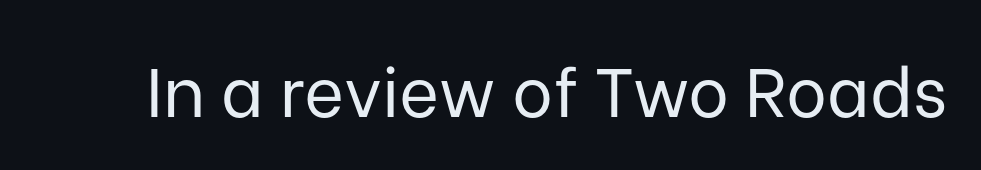
Q: Is the text bold? A: No.
Q: Is the text italic (slanted)? A: No, it is upright.
Q: Is the typeface a serif or a sans-serif typeface? A: Sans-serif.
Q: Is the text underlined? A: No.
Q: Is the spacing between letters normal or unusually wide? A: Normal.
Q: Width (condensed, normal, or wide)? A: Normal.
Q: Stroke contrast? A: Low.
Q: x-height? A: Medium.
Q: Monospaced? A: No.
